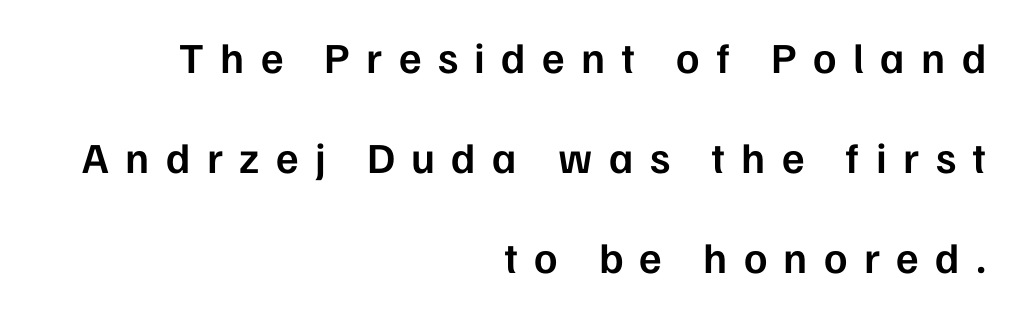
The type sits square on the baseline with zero lean. Airy leading. Nobody drew a line under any word here. Its strokes are somewhat broadened, the hallmark of semibold type. Is the letter spacing exaggerated? Yes — the characters are pushed far apart. Looks like regular typesetting: each glyph gets only the width it needs.
